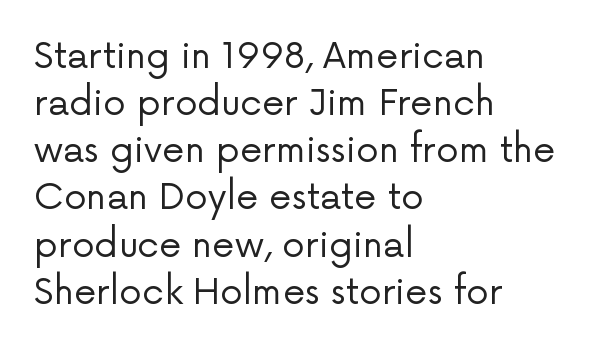
{"serif": "no", "italic": "no", "bold": "no", "weight": "regular", "width": "normal", "stroke_contrast": "low", "x_height": "medium", "monospaced": "no", "underline": "no", "align": "left", "line_spacing": "normal", "line_spacing_ratio": 1.31, "letter_spacing": "normal", "letter_spacing_em": 0.0, "glyph_px": 36}
